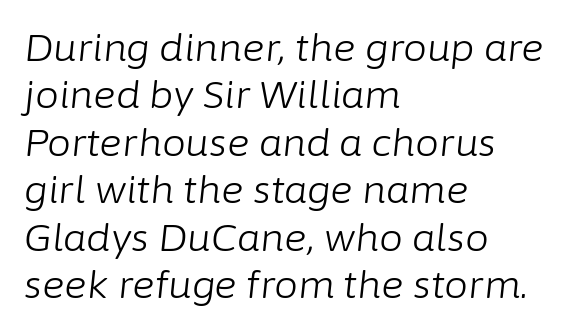
{"italic": "yes", "lean": "right", "slant_degrees": 6, "bold": "no", "weight": "light", "width": "normal", "stroke_contrast": "low", "x_height": "medium", "monospaced": "no", "underline": "no", "align": "left", "line_spacing": "normal", "line_spacing_ratio": 1.25, "letter_spacing": "normal", "letter_spacing_em": 0.0, "glyph_px": 38}
